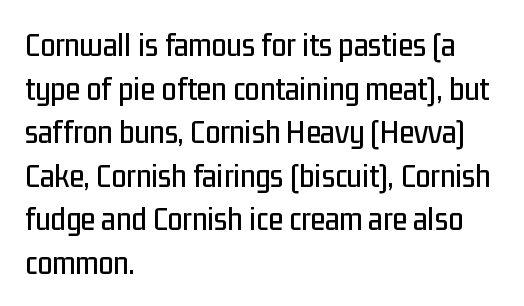
{"serif": "no", "italic": "no", "width": "condensed", "stroke_contrast": "low", "x_height": "medium", "monospaced": "no", "underline": "no", "align": "left", "line_spacing": "normal", "line_spacing_ratio": 1.28, "letter_spacing": "normal", "letter_spacing_em": 0.0, "glyph_px": 34}
